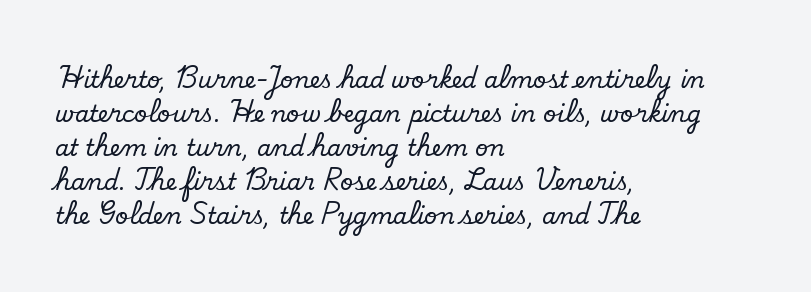
{"underline": "no", "align": "left", "line_spacing": "normal", "line_spacing_ratio": 1.48, "letter_spacing": "normal", "letter_spacing_em": 0.0, "glyph_px": 23}
